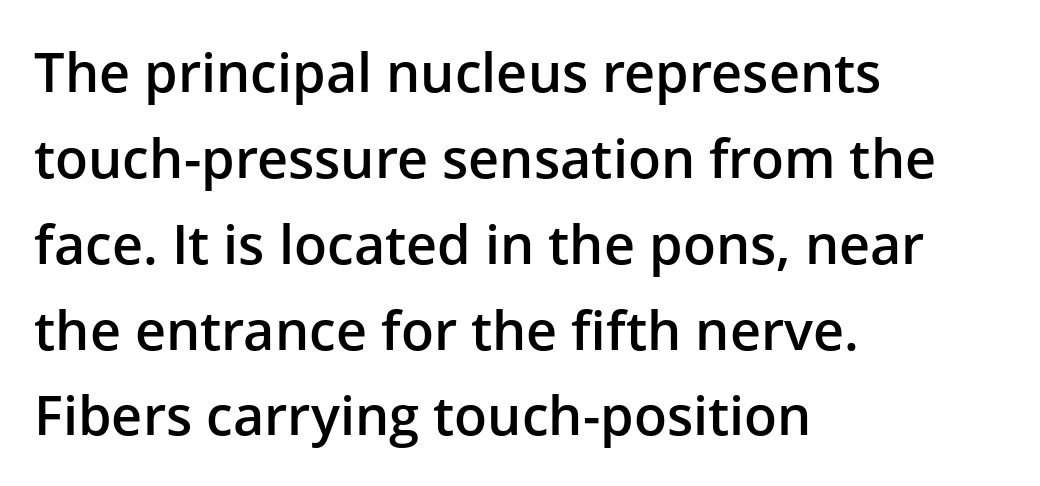
{"serif": "no", "italic": "no", "bold": "semi", "weight": "semibold", "width": "normal", "stroke_contrast": "low", "x_height": "medium", "monospaced": "no", "underline": "no", "align": "left", "line_spacing": "normal", "line_spacing_ratio": 1.59, "letter_spacing": "normal", "letter_spacing_em": 0.0, "glyph_px": 54}
